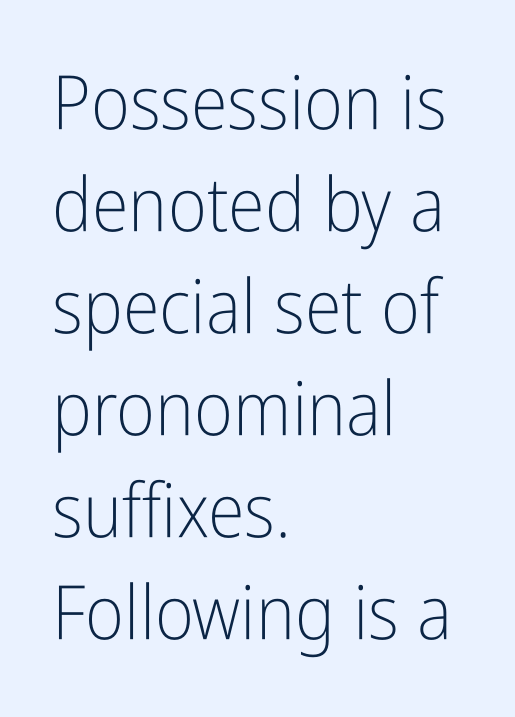
The image shows 75 px light, condensed sans-serif type, upright; set left-aligned, normal line spacing (1.36x), normal letter spacing, not underlined; low stroke contrast and a medium x-height.
